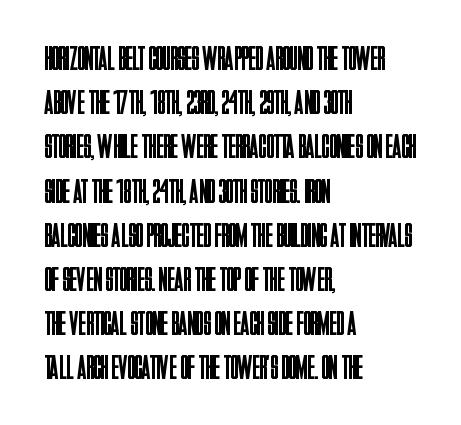
Every stem runs plumb, perpendicular to the baseline. Nobody touched the tracking dial on this one. These lines are set flush left with a ragged right edge. A bare baseline throughout the passage. The text was rendered using a sans face with plain stroke endings.
